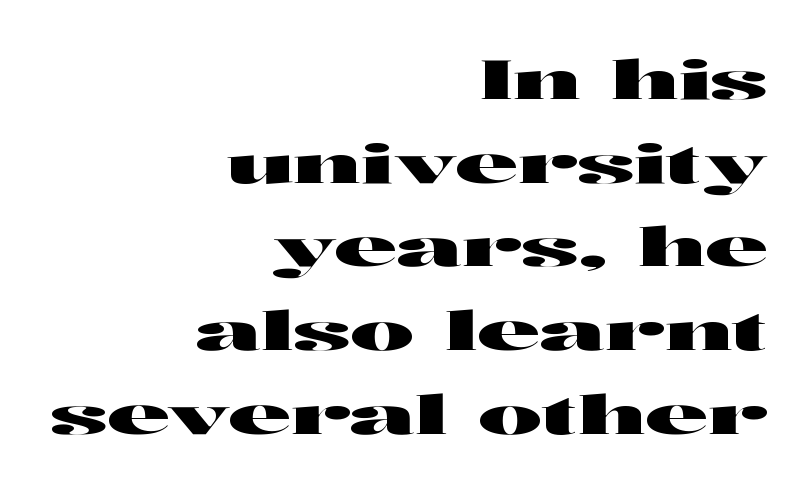
Q: Is the text italic (slanted)? A: No, it is upright.
Q: Is the typeface a serif or a sans-serif typeface? A: Sans-serif.
Q: Is the text underlined? A: No.
Q: How is the paragraph aligned? A: Right-aligned.
Q: Is the spacing between letters normal or unusually wide? A: Normal.
Q: Is the spacing between lines tight, normal or loose? A: Normal.
Q: Width (condensed, normal, or wide)? A: Wide.
Q: Stroke contrast? A: High.
Q: x-height? A: Medium.
Q: Monospaced? A: No.
